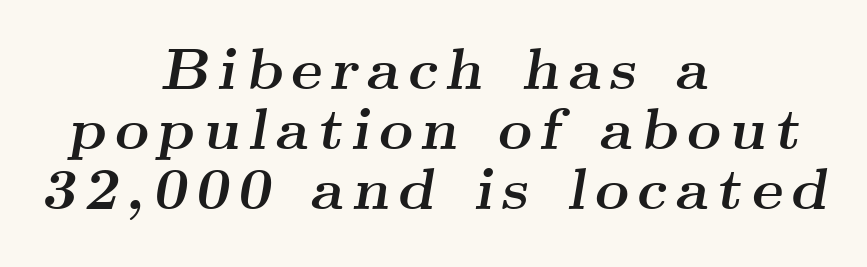
The image shows 59 px semibold, wide serif type, italic (leaning right); set centered, tight line spacing (1.02x), not underlined; medium stroke contrast and a small x-height.
